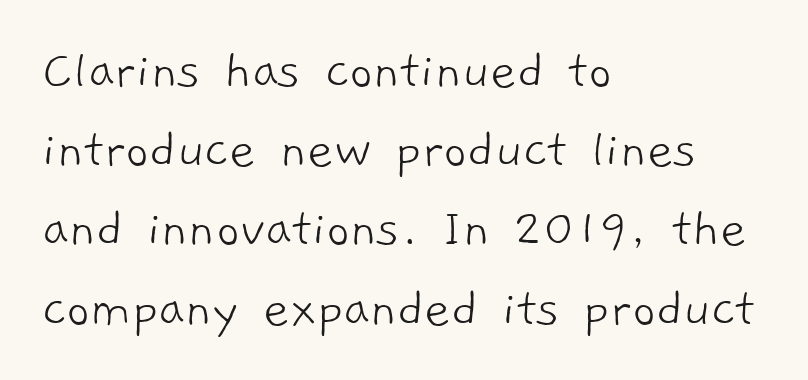
Q: Is the text bold? A: No.
Q: Is the typeface a serif or a sans-serif typeface? A: Sans-serif.
Q: Is the text underlined? A: No.
Q: How is the paragraph aligned? A: Left-aligned.
Q: Is the spacing between letters normal or unusually wide? A: Normal.
Q: Is the spacing between lines tight, normal or loose? A: Normal.
Q: Width (condensed, normal, or wide)? A: Normal.
Q: Stroke contrast? A: Low.
Q: x-height? A: Medium.
Q: Monospaced? A: No.
